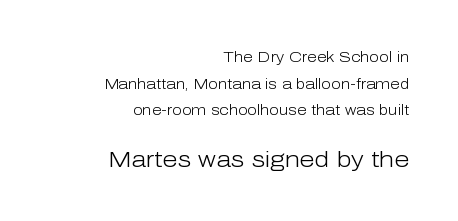
{"italic": "no", "bold": "no", "underline": "no", "align": "right", "line_spacing": "loose", "line_spacing_ratio": 1.91, "letter_spacing": "normal", "letter_spacing_em": 0.0, "larger_block": "second", "size_ratio": 1.57, "glyph_px": 22}
